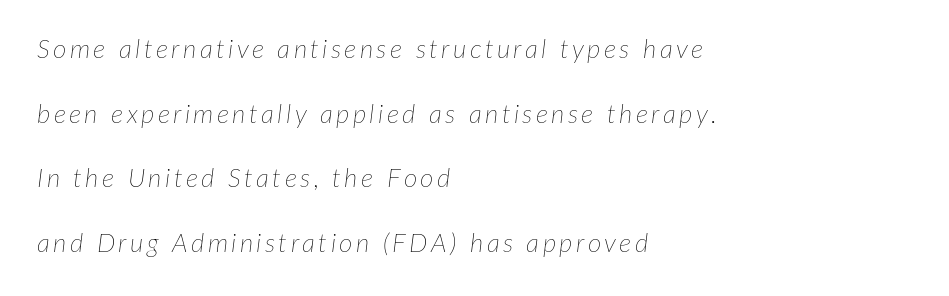
The image shows 26 px text type, italic (leaning right); set left-aligned, loose line spacing (2.49x), not underlined.
